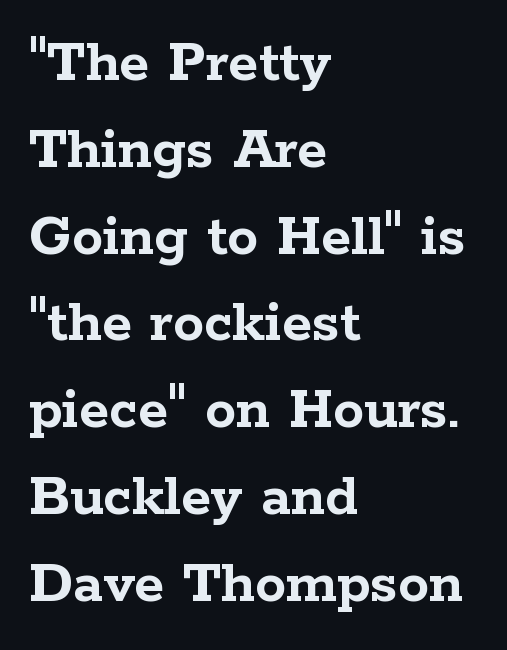
The image shows 62 px semibold, wide serif type, upright; set left-aligned, normal line spacing (1.4x), normal letter spacing, not underlined; low stroke contrast and a medium x-height.
